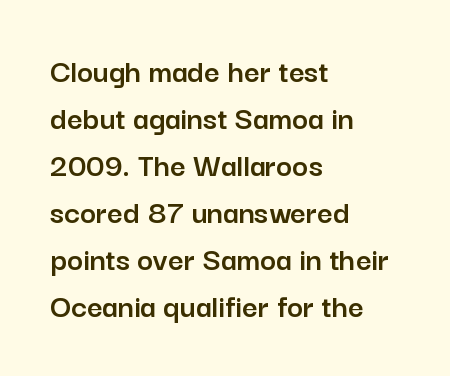
{"serif": "no", "italic": "no", "width": "normal", "stroke_contrast": "low", "x_height": "medium", "monospaced": "no", "underline": "no", "align": "left", "line_spacing": "normal", "line_spacing_ratio": 1.38, "letter_spacing": "normal", "letter_spacing_em": 0.0, "glyph_px": 34}
